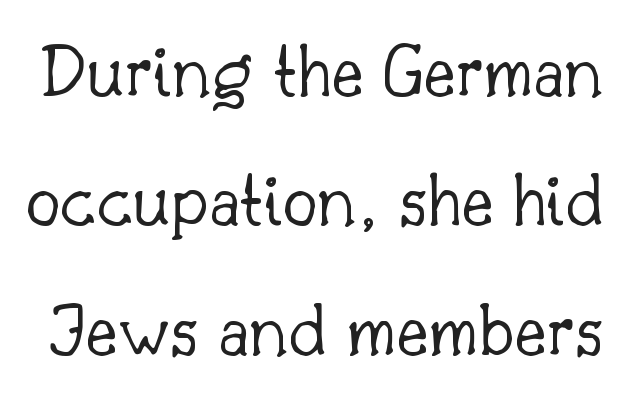
Q: Is the text bold? A: No.
Q: Is the text italic (slanted)? A: No, it is upright.
Q: Is the text underlined? A: No.
Q: Is the spacing between letters normal or unusually wide? A: Normal.
Q: Is the spacing between lines tight, normal or loose? A: Normal.
Q: Width (condensed, normal, or wide)? A: Normal.
Q: Stroke contrast? A: Low.
Q: x-height? A: Small.
Q: Monospaced? A: No.
